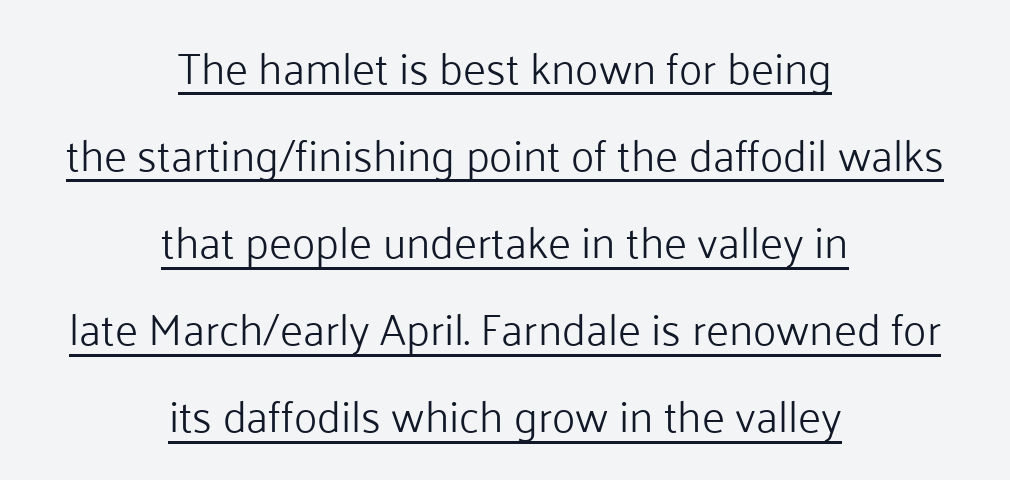
The image shows 44 px light sans-serif type, upright; set centered, loose line spacing (1.98x), normal letter spacing, underlined; low stroke contrast and a medium x-height.
